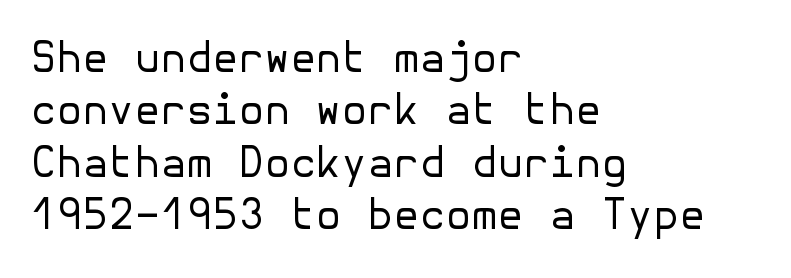
The rendering keeps characters at their native spacing. Rows of type keep a routine distance in the vertical direction. Line starts are locked; line ends wander. Underline: absent. The type family on display is of the sans-serif kind.
